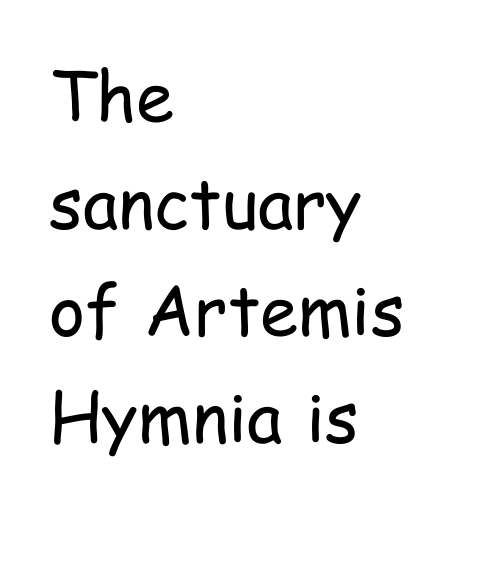
The font is comparable to plain body text, perhaps lighter. You can tell from the bare stems that sans-serif type was used. The type sits square on the baseline with zero lean. Proportional: the letters do not fall into vertical columns. The space directly below the letters is spotless. One glance says typical: line gaps are just what's usual.
